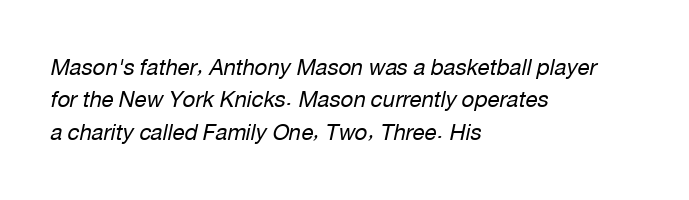
Q: Is the text bold? A: No.
Q: Is the text italic (slanted)? A: Yes, it leans right by about 12 degrees.
Q: Is the text underlined? A: No.
Q: How is the paragraph aligned? A: Left-aligned.
Q: Is the spacing between letters normal or unusually wide? A: Normal.
Q: Is the spacing between lines tight, normal or loose? A: Normal.
